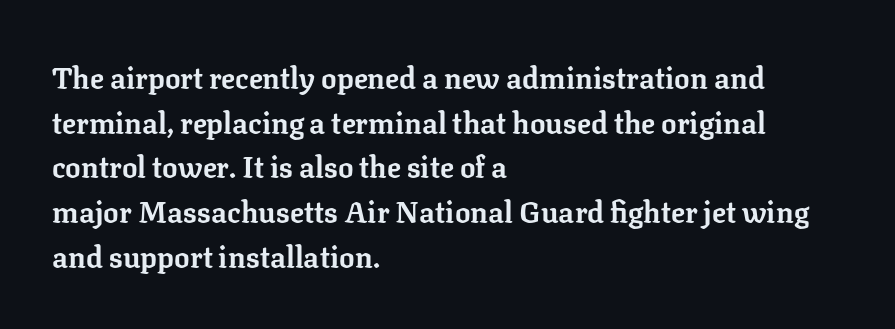
Interline gaps are of average width in this sample. If you drew a line through each stem, it would be perfectly vertical. Any mark beneath the type? The region is blank. Nobody touched the tracking dial on this one.
